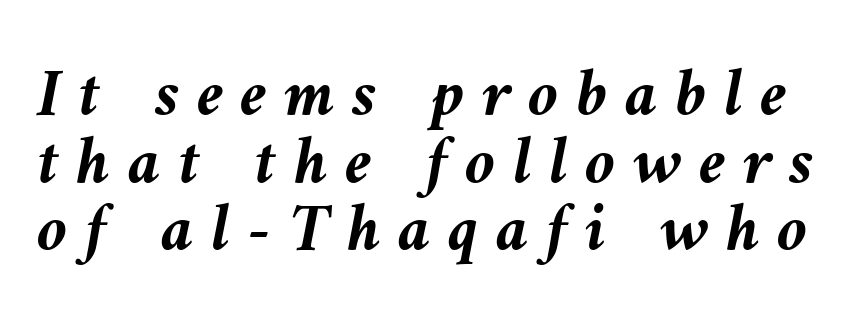
{"italic": "yes", "lean": "left", "slant_degrees": 10, "bold": "yes", "weight": "semibold", "width": "normal", "stroke_contrast": "medium", "x_height": "medium", "monospaced": "no", "underline": "no", "line_spacing": "tight", "line_spacing_ratio": 0.98, "letter_spacing": "wide", "letter_spacing_em": 0.25, "glyph_px": 69}
